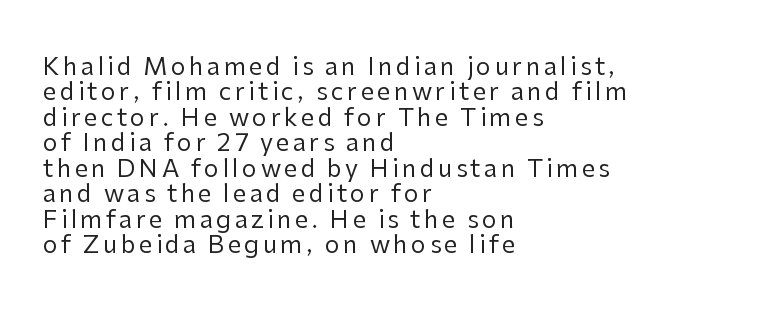
{"italic": "no", "bold": "no", "underline": "no", "align": "left", "line_spacing": "tight", "line_spacing_ratio": 1.06, "glyph_px": 24}
